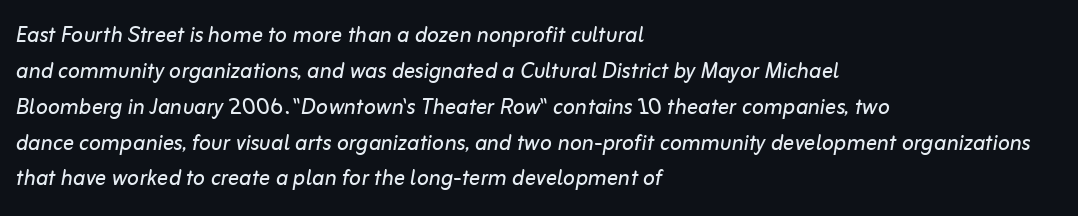
The image shows 28 px regular-weight type, italic (leaning right); set left-aligned, normal line spacing (1.28x), normal letter spacing, not underlined; low stroke contrast and a medium x-height.
